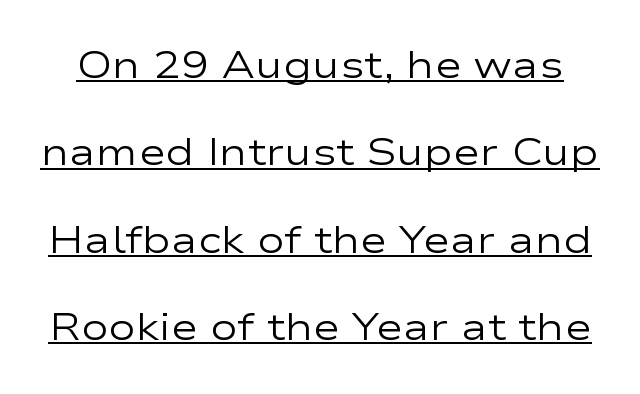
Q: Is the text bold? A: No.
Q: Is the text italic (slanted)? A: No, it is upright.
Q: Is the typeface a serif or a sans-serif typeface? A: Sans-serif.
Q: Is the text underlined? A: Yes.
Q: Is the spacing between letters normal or unusually wide? A: Normal.
Q: Is the spacing between lines tight, normal or loose? A: Loose.
Q: Width (condensed, normal, or wide)? A: Wide.
Q: Stroke contrast? A: Low.
Q: x-height? A: Medium.
Q: Monospaced? A: No.
